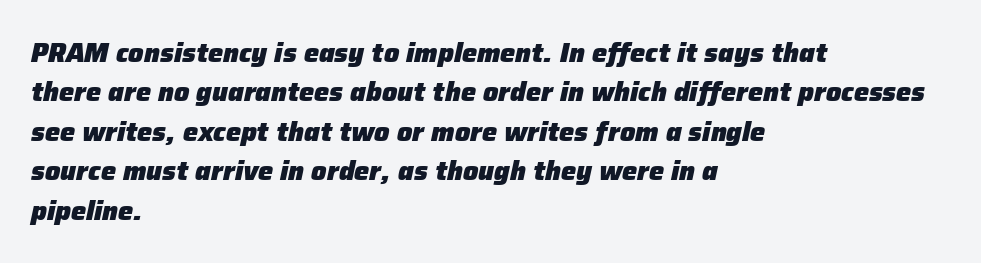
The image shows 27 px bold type, italic (leaning right); set left-aligned, normal line spacing (1.46x), normal letter spacing, not underlined.
